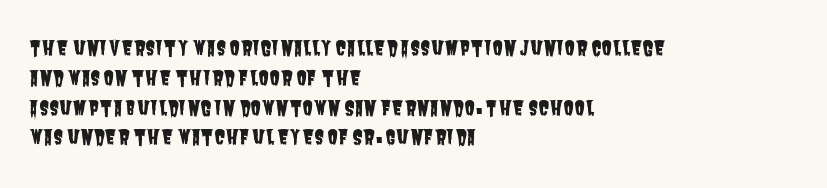
These lines are set flush left with a ragged right edge. The tracking reads as untouched default to a designer's eye. A typesetter would call this leading conventional body-copy spacing. This rendering features lettering with no underline.
